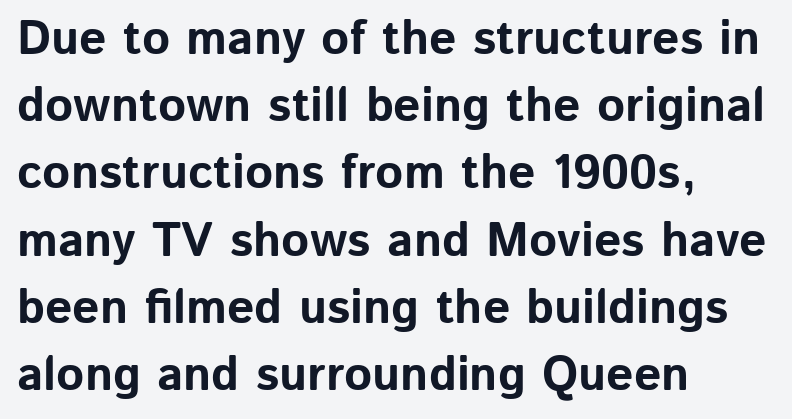
Q: Is the text bold? A: Yes.
Q: Is the text italic (slanted)? A: No, it is upright.
Q: Is the typeface a serif or a sans-serif typeface? A: Sans-serif.
Q: Is the text underlined? A: No.
Q: How is the paragraph aligned? A: Left-aligned.
Q: Is the spacing between letters normal or unusually wide? A: Normal.
Q: Is the spacing between lines tight, normal or loose? A: Normal.
Q: Width (condensed, normal, or wide)? A: Normal.
Q: Stroke contrast? A: Low.
Q: x-height? A: Medium.
Q: Monospaced? A: No.
